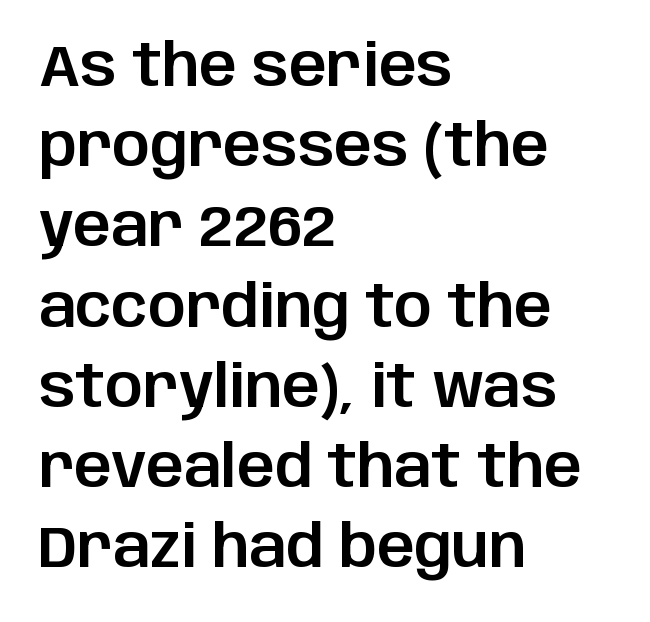
{"serif": "no", "italic": "no", "width": "normal", "stroke_contrast": "low", "x_height": "large", "monospaced": "no", "underline": "no", "align": "left", "line_spacing": "normal", "line_spacing_ratio": 1.36, "letter_spacing": "normal", "letter_spacing_em": 0.0, "glyph_px": 59}
